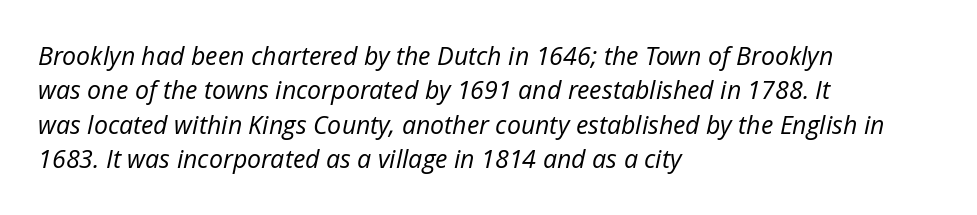
Q: Is the text bold? A: No.
Q: Is the text italic (slanted)? A: Yes, it leans right by about 12 degrees.
Q: Is the text underlined? A: No.
Q: How is the paragraph aligned? A: Left-aligned.
Q: Is the spacing between letters normal or unusually wide? A: Normal.
Q: Is the spacing between lines tight, normal or loose? A: Normal.
